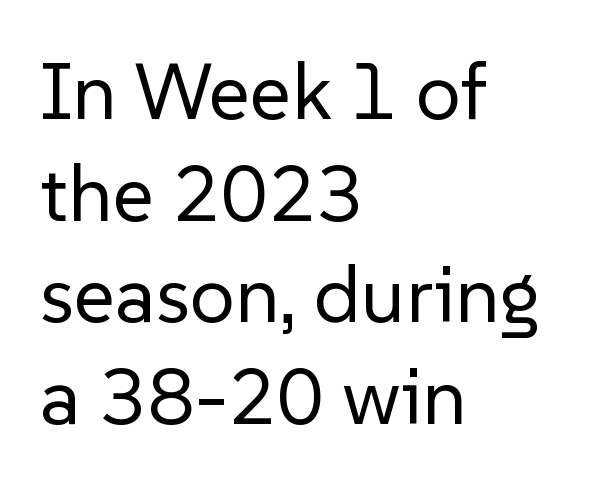
{"serif": "no", "italic": "no", "bold": "no", "weight": "regular", "width": "normal", "stroke_contrast": "low", "x_height": "medium", "monospaced": "no", "underline": "no", "align": "left", "line_spacing": "normal", "line_spacing_ratio": 1.27, "letter_spacing": "normal", "letter_spacing_em": 0.0, "glyph_px": 80}
